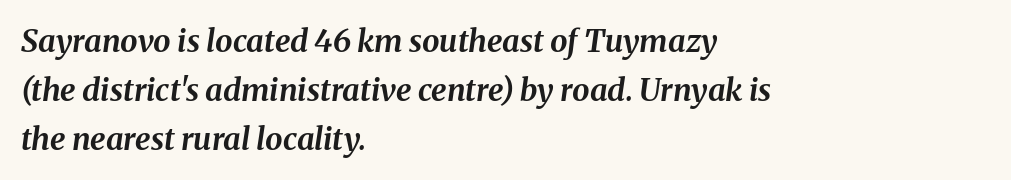
The image shows 31 px bold type, italic (leaning right); set left-aligned, normal line spacing (1.58x), normal letter spacing, not underlined; medium stroke contrast and a medium x-height.
